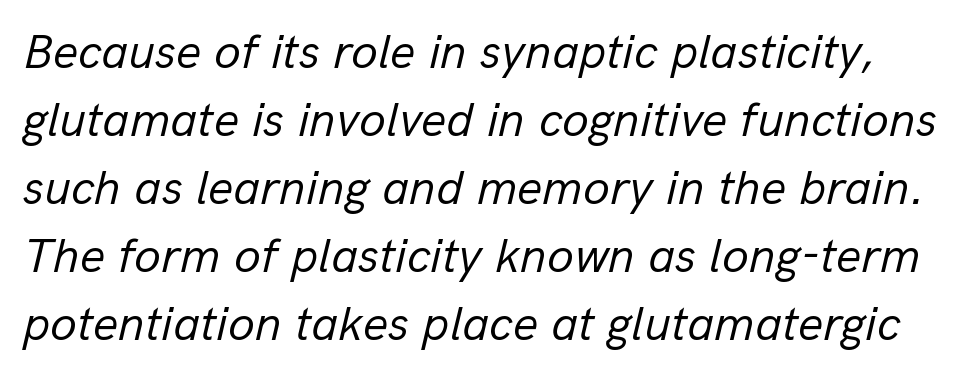
{"italic": "yes", "lean": "right", "slant_degrees": 13, "bold": "no", "weight": "regular", "width": "normal", "stroke_contrast": "low", "x_height": "medium", "monospaced": "no", "underline": "no", "line_spacing": "normal", "line_spacing_ratio": 1.39, "letter_spacing": "normal", "letter_spacing_em": 0.0, "glyph_px": 49}
